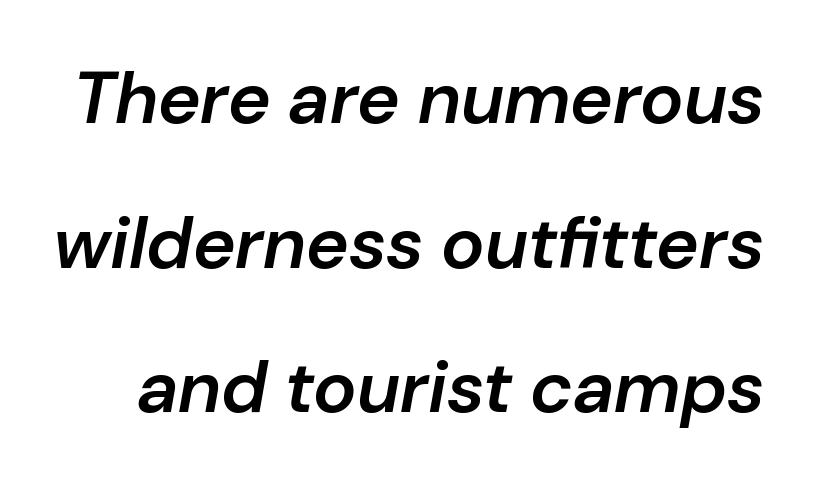
Any mark beneath the type? The region is blank. The lettering tilts uniformly, giving the passage an italic look. Words appear dense and cohesive because spacing is normal. Each letter keeps its own natural width here, so spacing adapts to shape.
